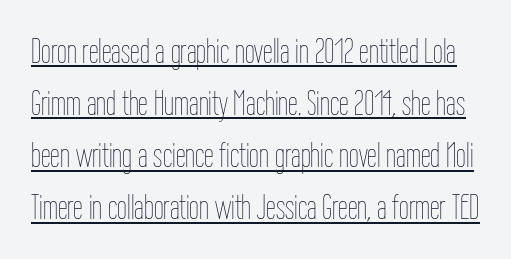
The image shows 35 px thin, condensed type, upright; set normal line spacing (1.49x), normal letter spacing, underlined; low stroke contrast and a medium x-height.
